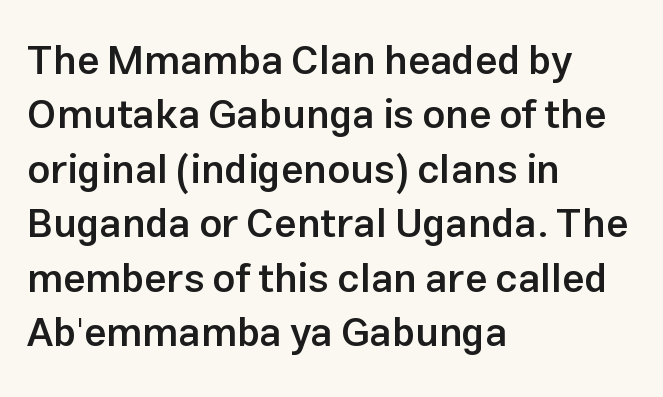
Q: Is the text bold? A: Semi-bold.
Q: Is the text italic (slanted)? A: No, it is upright.
Q: Is the typeface a serif or a sans-serif typeface? A: Sans-serif.
Q: Is the text underlined? A: No.
Q: How is the paragraph aligned? A: Left-aligned.
Q: Is the spacing between letters normal or unusually wide? A: Normal.
Q: Is the spacing between lines tight, normal or loose? A: Normal.
Q: Width (condensed, normal, or wide)? A: Normal.
Q: Stroke contrast? A: Low.
Q: x-height? A: Medium.
Q: Monospaced? A: No.
